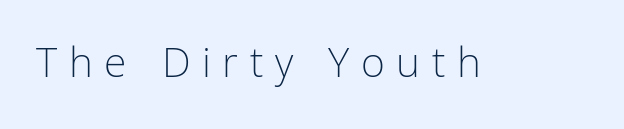
{"serif": "no", "italic": "no", "bold": "no", "weight": "light", "width": "condensed", "stroke_contrast": "low", "x_height": "medium", "monospaced": "no", "underline": "no", "letter_spacing": "wide", "letter_spacing_em": 0.28, "glyph_px": 41}
